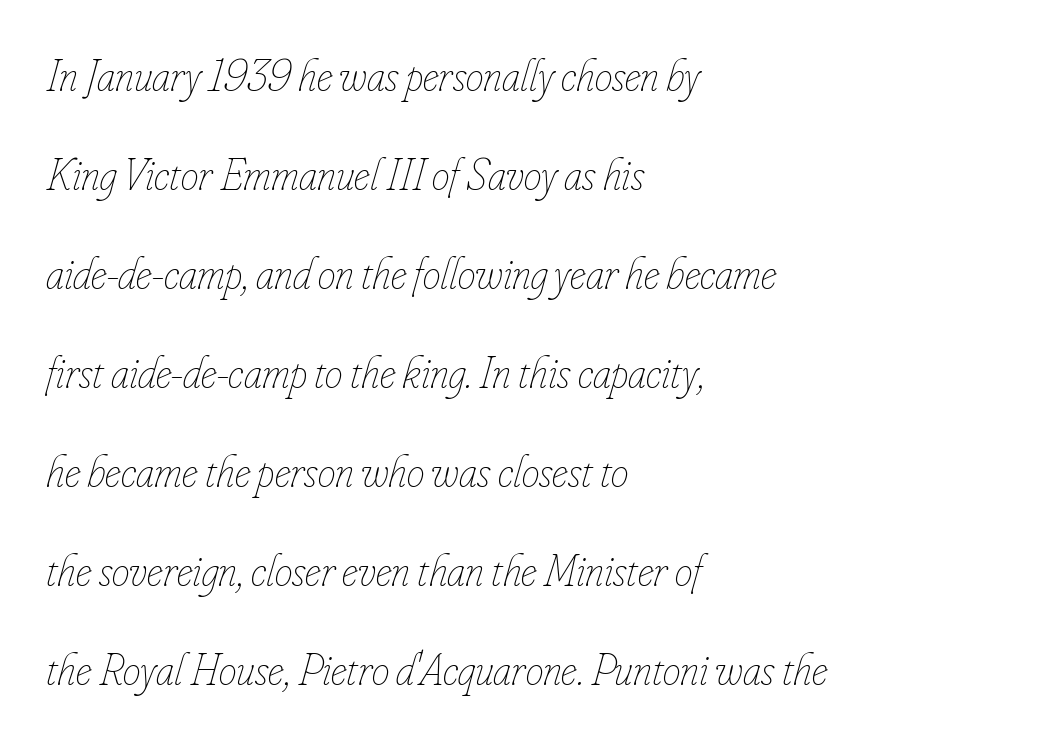
Rendered with sloped, italic letterforms. The passage shown has conventional tracking throughout. Baseline-to-baseline distance is far greater than the letter height. Underline: absent. Stroke mass is kept to a normal reading level or below.
